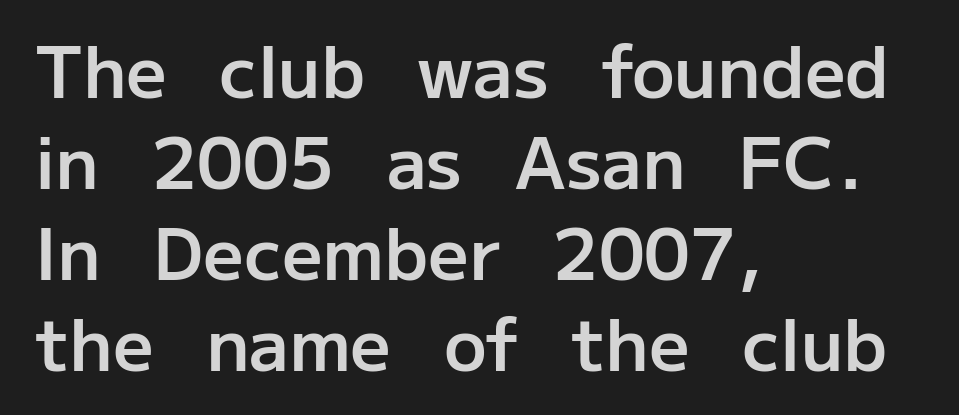
The image shows 71 px semibold sans-serif type, upright; set left-aligned, normal line spacing (1.28x), normal letter spacing, not underlined; low stroke contrast and a medium x-height.
